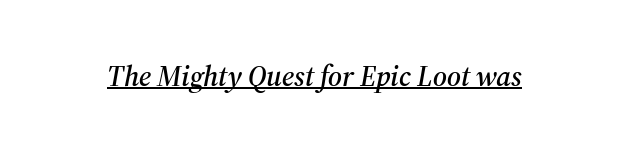
Q: Is the text italic (slanted)? A: Yes, it leans right by about 12 degrees.
Q: Is the typeface a serif or a sans-serif typeface? A: Serif.
Q: Is the text underlined? A: Yes.
Q: Is the spacing between letters normal or unusually wide? A: Normal.
Q: Width (condensed, normal, or wide)? A: Normal.
Q: Stroke contrast? A: Medium.
Q: x-height? A: Medium.
Q: Monospaced? A: No.
